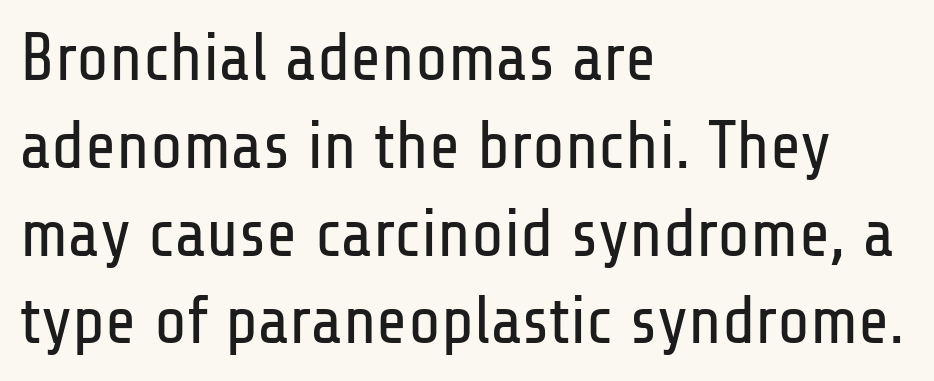
The image shows 67 px regular-weight, condensed sans-serif type, upright; set left-aligned, normal line spacing (1.31x), normal letter spacing, not underlined; low stroke contrast and a medium x-height.
